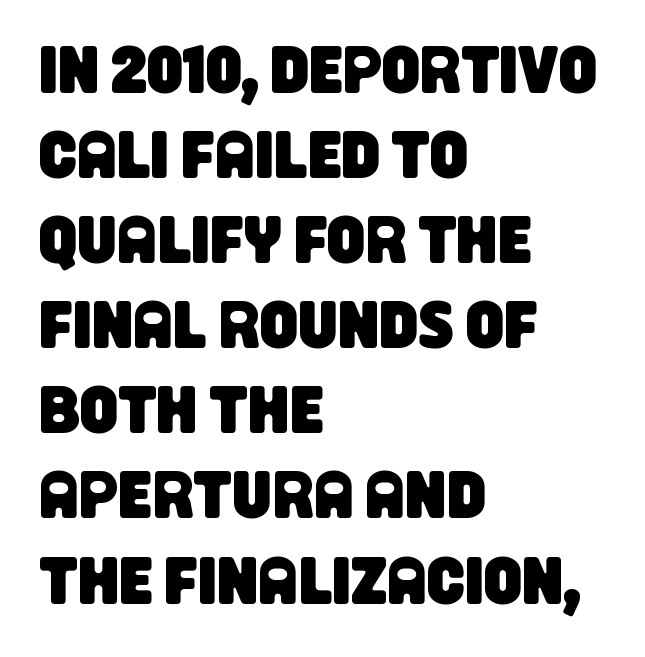
{"serif": "no", "width": "condensed", "stroke_contrast": "low", "x_height": "large", "monospaced": "no", "underline": "no", "align": "left", "line_spacing": "normal", "line_spacing_ratio": 1.27, "letter_spacing": "normal", "letter_spacing_em": 0.0, "glyph_px": 67}
